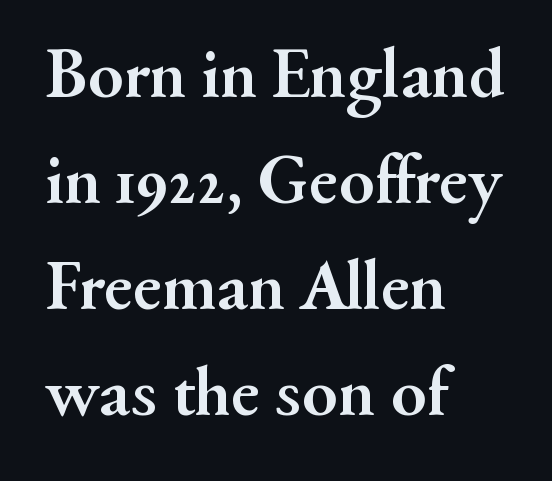
Summary of vertical rhythm: regular, with standard interline spacing. Looks like regular typesetting: each glyph gets only the width it needs. Alignment: flush left. Note: serifs present on the glyphs. Compared with typical body copy, the letter spacing here is the same. Only glyphs here, with clear space below each row.
